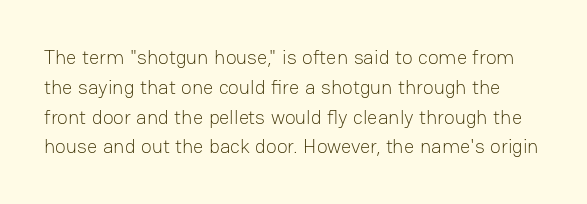
Q: Is the text bold? A: No.
Q: Is the text italic (slanted)? A: No, it is upright.
Q: Is the text underlined? A: No.
Q: Is the spacing between letters normal or unusually wide? A: Normal.
Q: Is the spacing between lines tight, normal or loose? A: Normal.
